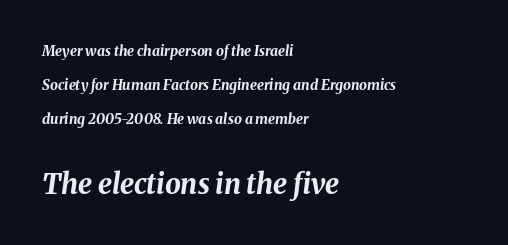
The image shows 28 px bold type, italic (leaning right); set left-aligned, loose line spacing (2.42x), normal letter spacing, not underlined; the second (bottom) block is 2.0x larger; medium stroke contrast and a medium x-height.
